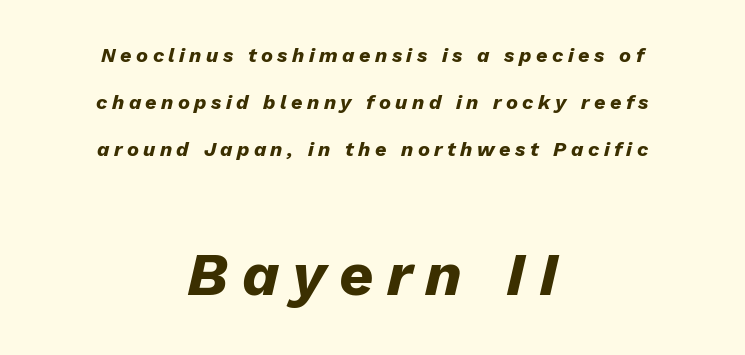
{"italic": "yes", "lean": "right", "slant_degrees": 13, "bold": "yes", "weight": "heavy", "width": "normal", "stroke_contrast": "low", "x_height": "medium", "monospaced": "no", "underline": "no", "align": "center", "line_spacing": "loose", "line_spacing_ratio": 2.35, "letter_spacing": "wide", "letter_spacing_em": 0.22, "larger_block": "second", "size_ratio": 3.0, "glyph_px": 60}
